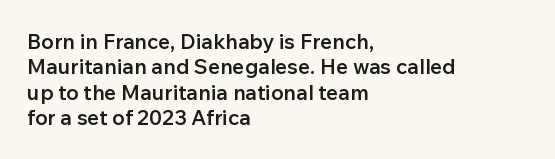
Characters follow at the spacing the type designer built in. Quick note: underline off. Line beginnings align vertically; line endings do not. Does the lettering tilt? It doesn't — this is upright. This is moderately heavy type, rendered in semibold.
